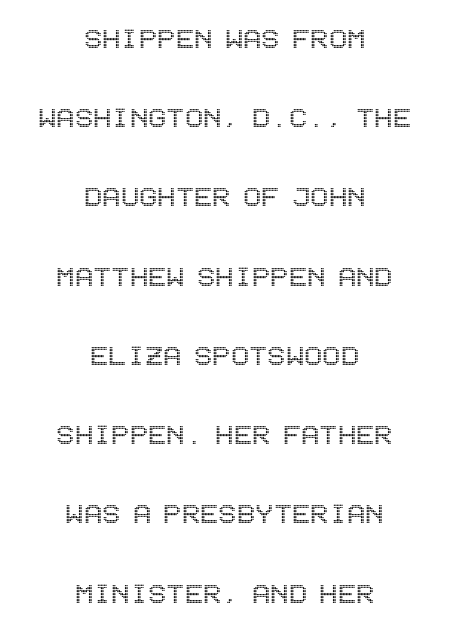
Q: Is the text italic (slanted)? A: No, it is upright.
Q: Is the text underlined? A: No.
Q: How is the paragraph aligned? A: Centered.
Q: Is the spacing between letters normal or unusually wide? A: Normal.
Q: Is the spacing between lines tight, normal or loose? A: Loose.
Q: Width (condensed, normal, or wide)? A: Condensed.
Q: x-height? A: Large.
